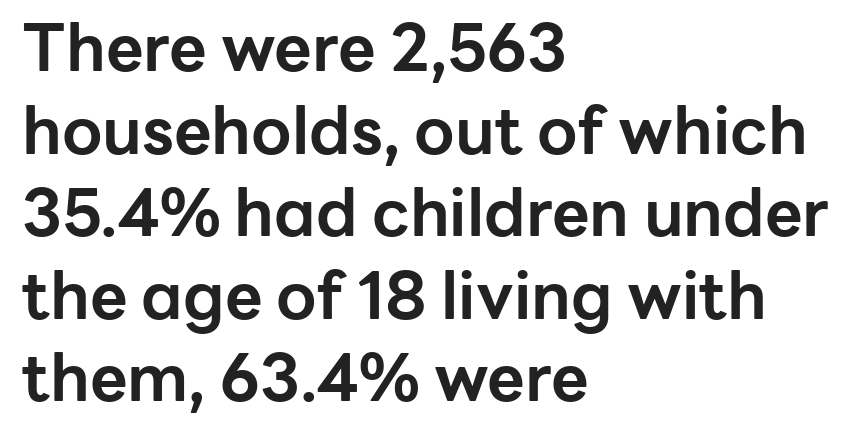
Q: Is the text bold? A: Yes.
Q: Is the text italic (slanted)? A: No, it is upright.
Q: Is the typeface a serif or a sans-serif typeface? A: Sans-serif.
Q: Is the text underlined? A: No.
Q: How is the paragraph aligned? A: Left-aligned.
Q: Is the spacing between letters normal or unusually wide? A: Normal.
Q: Is the spacing between lines tight, normal or loose? A: Normal.
Q: Width (condensed, normal, or wide)? A: Normal.
Q: Stroke contrast? A: Low.
Q: x-height? A: Medium.
Q: Monospaced? A: No.
